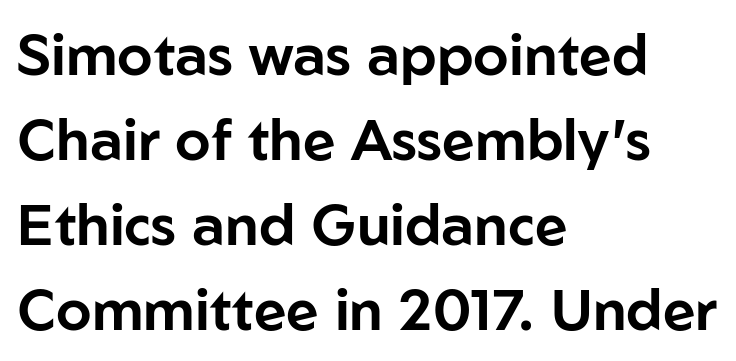
The image shows 57 px sans-serif type, upright; set left-aligned, normal line spacing (1.49x), normal letter spacing, not underlined; low stroke contrast and a medium x-height.
